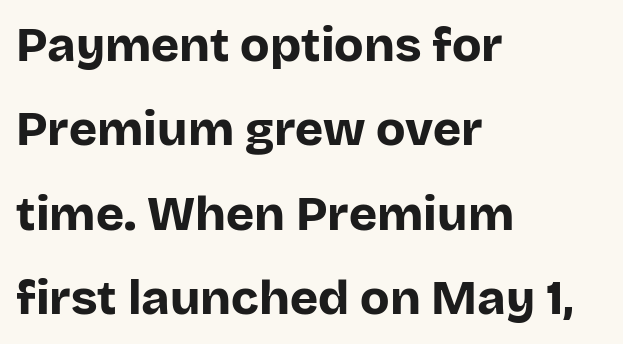
{"serif": "no", "italic": "no", "bold": "yes", "weight": "bold", "width": "normal", "stroke_contrast": "low", "x_height": "large", "monospaced": "no", "underline": "no", "align": "left", "line_spacing_ratio": 1.76, "letter_spacing": "normal", "letter_spacing_em": 0.0, "glyph_px": 48}
